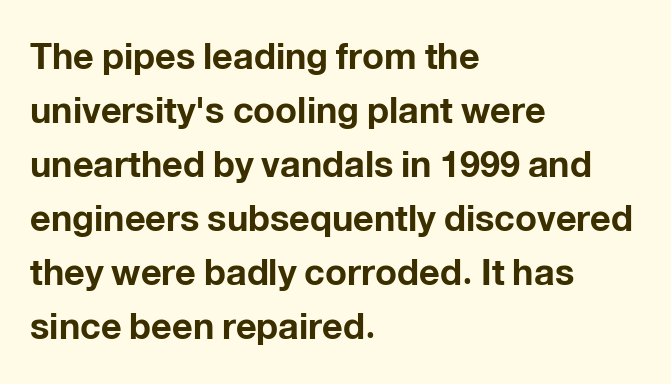
{"serif": "no", "italic": "no", "bold": "yes", "weight": "bold", "width": "normal", "stroke_contrast": "low", "x_height": "medium", "monospaced": "no", "underline": "no", "align": "left", "line_spacing": "normal", "line_spacing_ratio": 1.5, "letter_spacing": "normal", "letter_spacing_em": 0.0, "glyph_px": 36}
